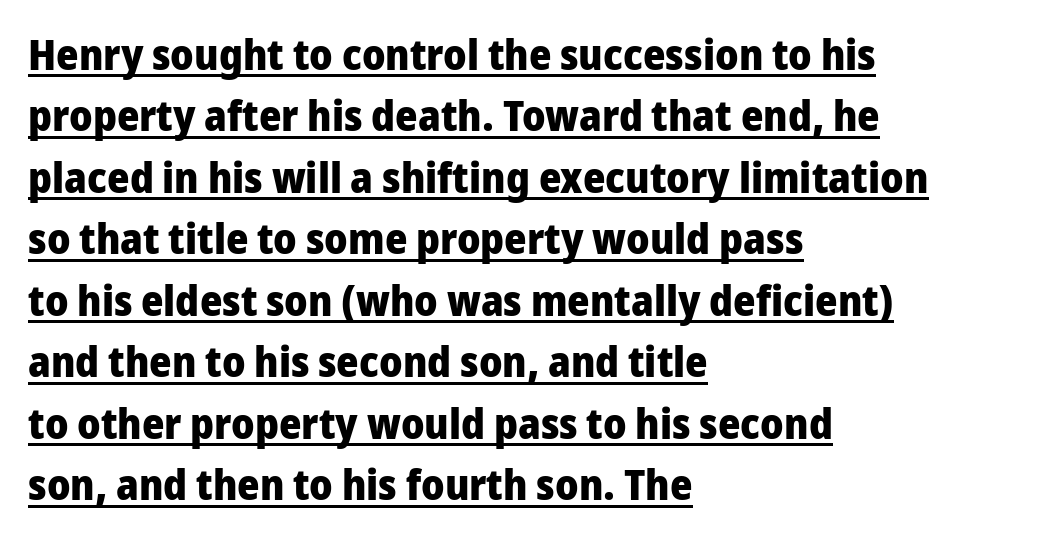
Q: Is the text bold? A: Yes.
Q: Is the text italic (slanted)? A: No, it is upright.
Q: Is the typeface a serif or a sans-serif typeface? A: Sans-serif.
Q: Is the text underlined? A: Yes.
Q: How is the paragraph aligned? A: Left-aligned.
Q: Is the spacing between letters normal or unusually wide? A: Normal.
Q: Is the spacing between lines tight, normal or loose? A: Normal.
Q: Width (condensed, normal, or wide)? A: Normal.
Q: Stroke contrast? A: Low.
Q: x-height? A: Medium.
Q: Monospaced? A: No.
